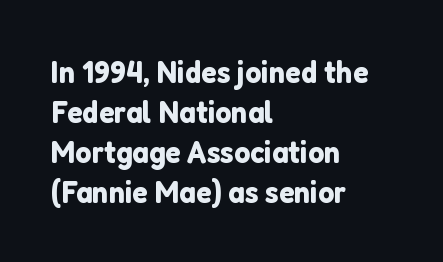
{"serif": "no", "italic": "no", "width": "normal", "stroke_contrast": "low", "x_height": "medium", "monospaced": "no", "underline": "no", "align": "left", "line_spacing": "normal", "line_spacing_ratio": 1.25, "letter_spacing": "normal", "letter_spacing_em": 0.0, "glyph_px": 32}
